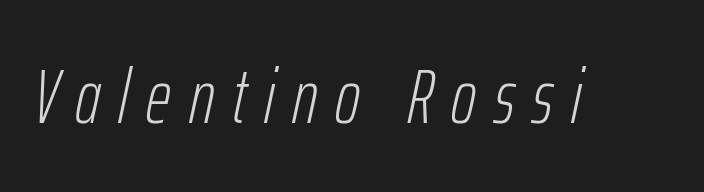
{"italic": "yes", "lean": "right", "slant_degrees": 12, "bold": "no", "weight": "light", "width": "condensed", "stroke_contrast": "low", "x_height": "medium", "monospaced": "no", "underline": "no", "letter_spacing": "wide", "letter_spacing_em": 0.23, "glyph_px": 77}
